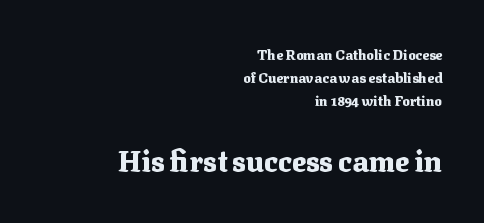
The image shows 29 px heavy serif type, upright; set right-aligned, normal line spacing (1.66x), normal letter spacing, not underlined; the second (bottom) block is 2.07x larger; medium stroke contrast and a medium x-height.
